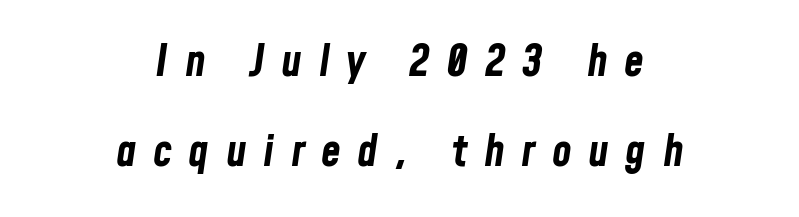
{"italic": "yes", "lean": "right", "slant_degrees": 8, "bold": "yes", "weight": "bold", "width": "condensed", "stroke_contrast": "low", "x_height": "medium", "monospaced": "no", "underline": "no", "align": "center", "line_spacing": "loose", "line_spacing_ratio": 2.01, "letter_spacing": "wide", "letter_spacing_em": 0.37, "glyph_px": 45}
